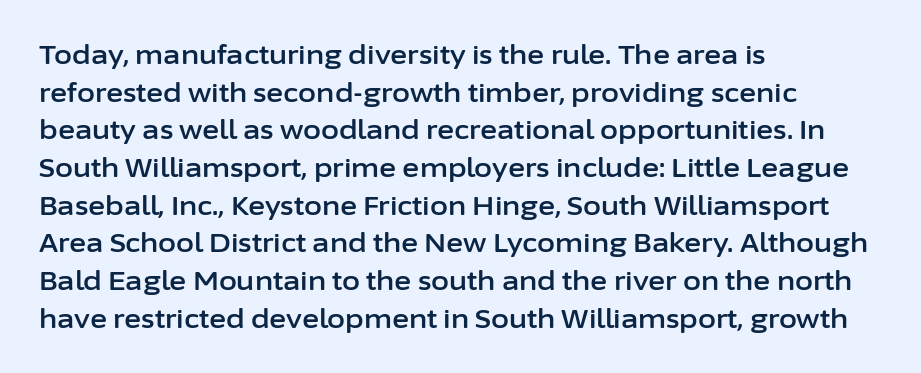
Q: Is the text italic (slanted)? A: No, it is upright.
Q: Is the text underlined? A: No.
Q: How is the paragraph aligned? A: Left-aligned.
Q: Is the spacing between letters normal or unusually wide? A: Normal.
Q: Is the spacing between lines tight, normal or loose? A: Normal.
